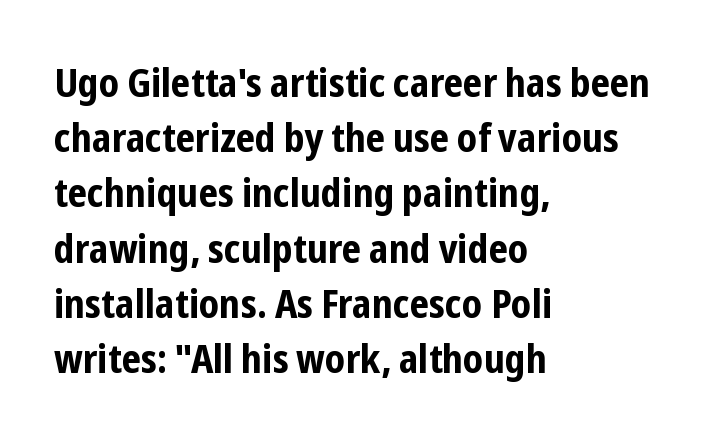
Q: Is the text bold? A: Yes.
Q: Is the text italic (slanted)? A: No, it is upright.
Q: Is the typeface a serif or a sans-serif typeface? A: Sans-serif.
Q: Is the text underlined? A: No.
Q: How is the paragraph aligned? A: Left-aligned.
Q: Is the spacing between letters normal or unusually wide? A: Normal.
Q: Is the spacing between lines tight, normal or loose? A: Normal.
Q: Width (condensed, normal, or wide)? A: Condensed.
Q: Stroke contrast? A: Low.
Q: x-height? A: Medium.
Q: Monospaced? A: No.
